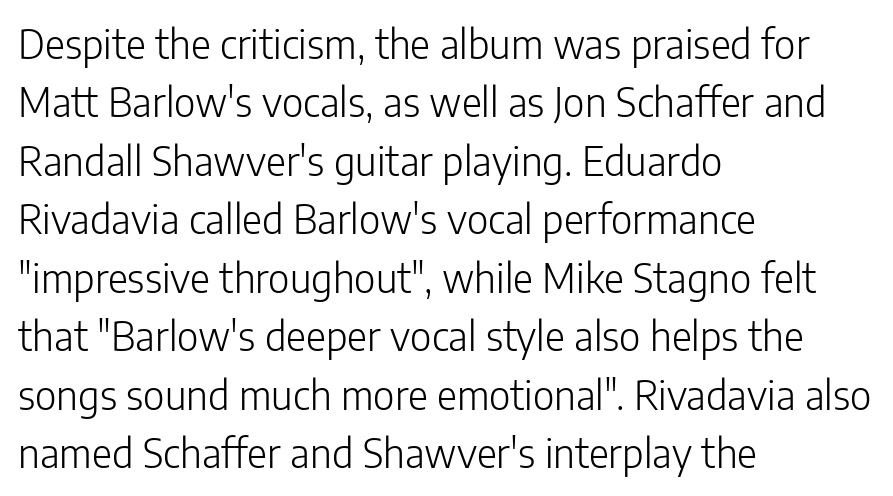
The image shows 39 px light sans-serif type, upright; set left-aligned, normal line spacing (1.5x), normal letter spacing, not underlined; low stroke contrast and a medium x-height.
